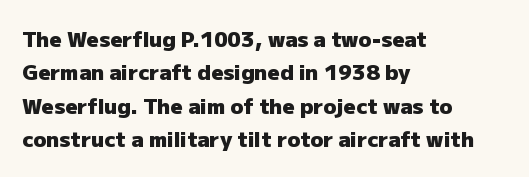
{"italic": "no", "bold": "yes", "underline": "no", "align": "left", "line_spacing": "normal", "line_spacing_ratio": 1.59, "letter_spacing": "normal", "letter_spacing_em": 0.0, "glyph_px": 21}
